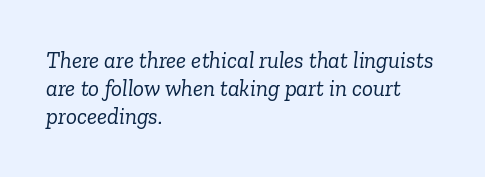
The image shows 23 px text type, italic (leaning right); set left-aligned, line spacing 1.22x, normal letter spacing, not underlined.
